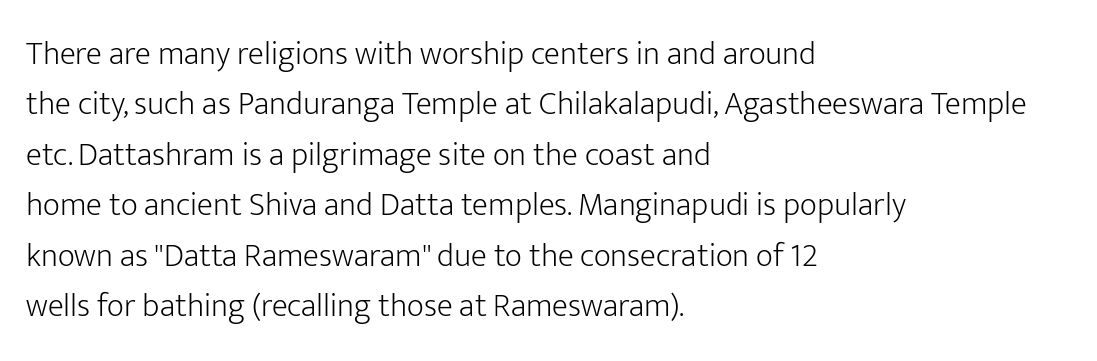
Weight class: somewhere from thin through regular. Honestly, the row spacing looks completely unremarkable. This sample has the flowing, uneven cadence of proportional lettering. A typesetter would call this zero additional tracking. Typeset ragged right — the left edge is the straight one. Honestly, there is no underline to notice here at all.
